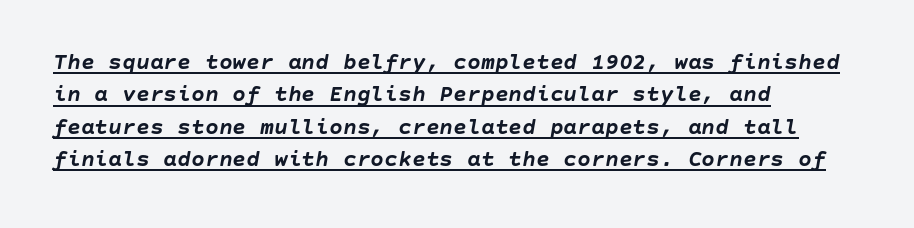
Q: Is the text bold? A: Yes.
Q: Is the text italic (slanted)? A: Yes, it leans right by about 10 degrees.
Q: Is the text underlined? A: Yes.
Q: How is the paragraph aligned? A: Left-aligned.
Q: Is the spacing between letters normal or unusually wide? A: Normal.
Q: Is the spacing between lines tight, normal or loose? A: Normal.
